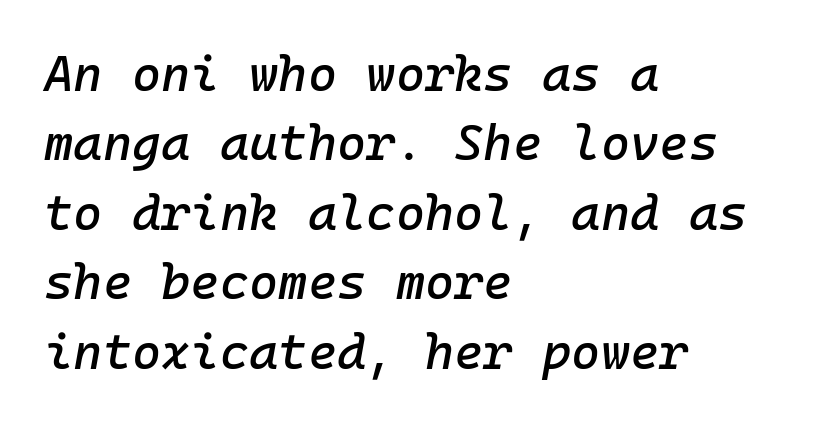
The image shows 50 px text type, italic (leaning right), monospaced; set left-aligned, normal line spacing (1.39x), normal letter spacing, not underlined; low stroke contrast and a medium x-height.
